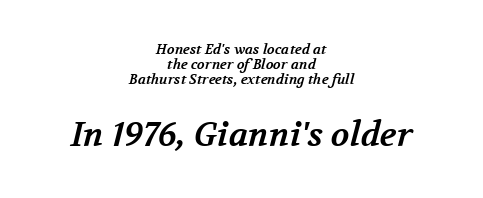
The image shows 34 px bold serif type; set centered, tight line spacing (1.07x), normal letter spacing, not underlined; the second (bottom) block is 2.43x larger; medium stroke contrast and a medium x-height.
